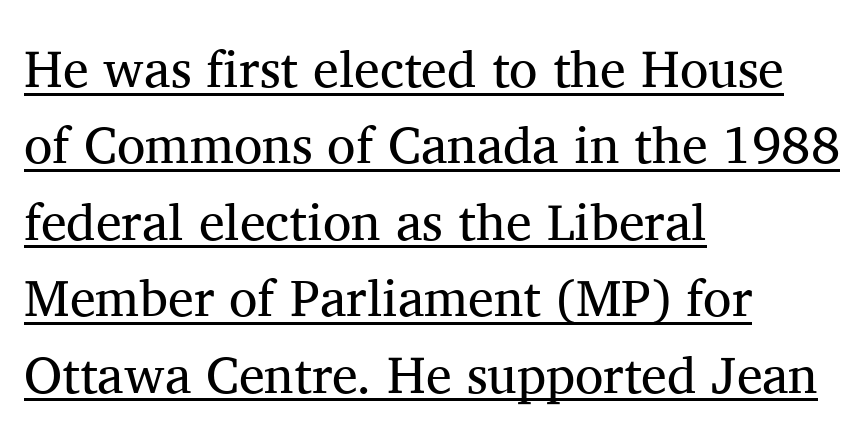
The image shows 52 px regular-weight serif type, upright; set left-aligned, normal line spacing (1.47x), normal letter spacing, underlined; medium stroke contrast and a medium x-height.
